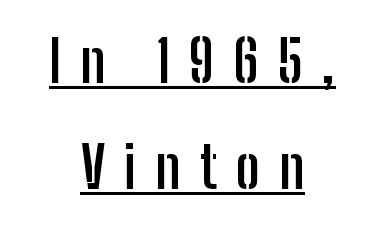
{"serif": "no", "italic": "no", "bold": "yes", "weight": "semibold", "width": "condensed", "stroke_contrast": "low", "x_height": "medium", "monospaced": "no", "underline": "yes", "align": "center", "line_spacing_ratio": 1.82, "letter_spacing": "wide", "letter_spacing_em": 0.33, "glyph_px": 58}
